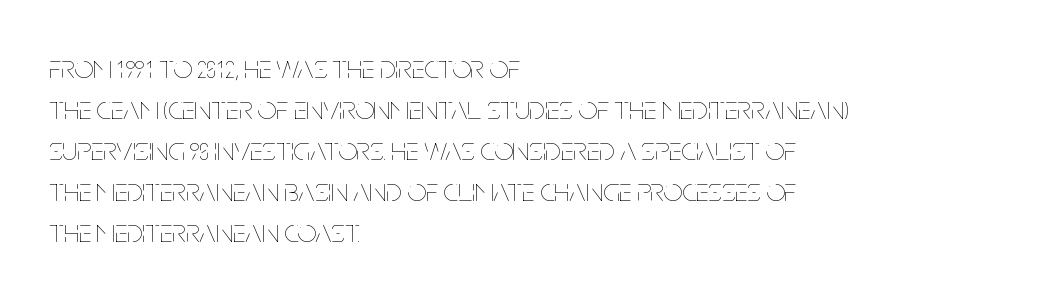
The image shows 33 px thin, condensed type, upright; set left-aligned, line spacing 1.24x, normal letter spacing, not underlined; low stroke contrast and a large x-height.
